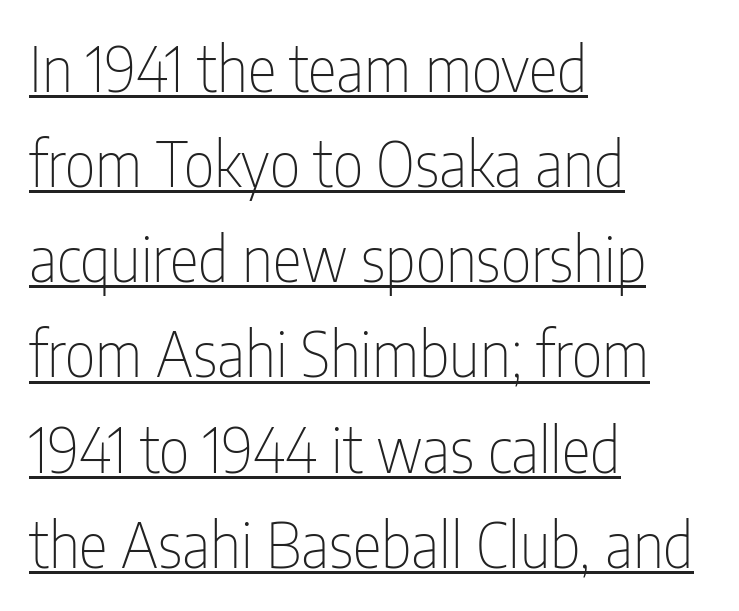
Q: Is the text bold? A: No.
Q: Is the text italic (slanted)? A: No, it is upright.
Q: Is the typeface a serif or a sans-serif typeface? A: Sans-serif.
Q: Is the text underlined? A: Yes.
Q: How is the paragraph aligned? A: Left-aligned.
Q: Is the spacing between letters normal or unusually wide? A: Normal.
Q: Is the spacing between lines tight, normal or loose? A: Normal.
Q: Width (condensed, normal, or wide)? A: Condensed.
Q: Stroke contrast? A: Low.
Q: x-height? A: Medium.
Q: Monospaced? A: No.
